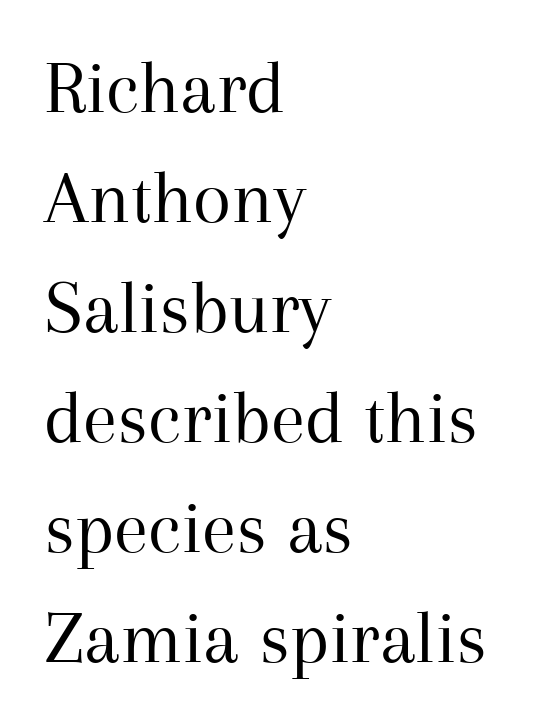
Think standard paragraph weight, or any step lighter than that. Old-style or modern, the face here clearly has serifs. There is no visible air inserted between adjacent glyphs. Vertical spacing — default. Rendered with straight, roman letterforms. The typesetter chose a ragged-right arrangement here.
